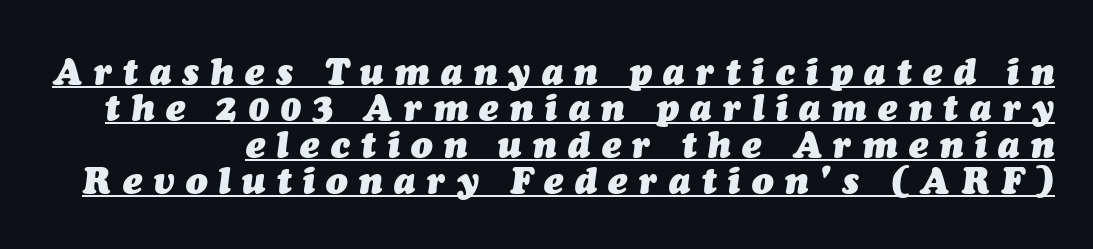
The letters are spread apart with noticeably loose tracking. The whole block is typeset with a tilt. Like a heading marked for emphasis, these lines bear an underscore. The block of text is dense from top to bottom, with scant space between rows. Character widths vary here, with narrow letters taking less room than wide ones. Caption: bold face, heavy strokes.
